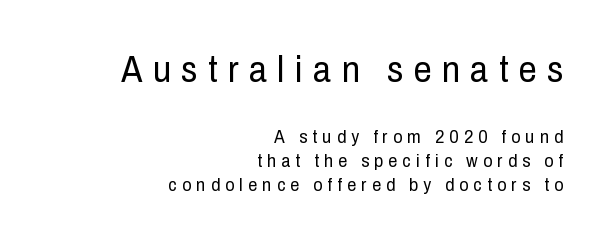
Q: Is the text bold? A: No.
Q: Is the text italic (slanted)? A: No, it is upright.
Q: Is the typeface a serif or a sans-serif typeface? A: Sans-serif.
Q: Is the text underlined? A: No.
Q: How is the paragraph aligned? A: Right-aligned.
Q: Is the spacing between letters normal or unusually wide? A: Unusually wide.
Q: Is the spacing between lines tight, normal or loose? A: Normal.
Q: Which block of text is set in a larger size, the first (top) or the second (bottom)? A: The first (top) one.
Q: Width (condensed, normal, or wide)? A: Condensed.
Q: Stroke contrast? A: Low.
Q: x-height? A: Medium.
Q: Monospaced? A: No.
